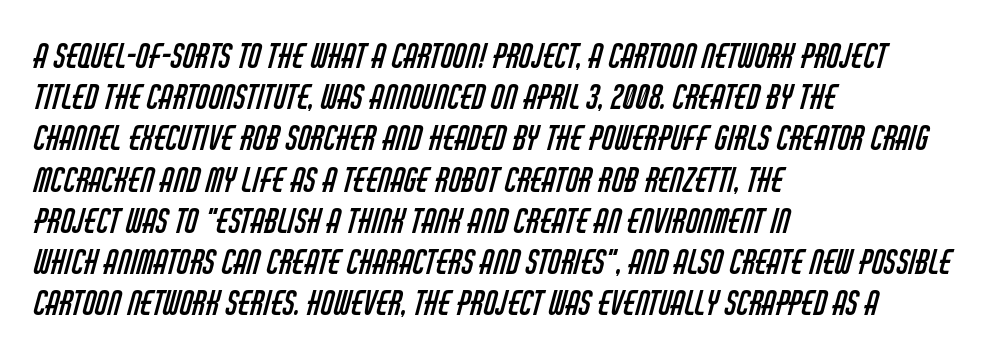
Q: Is the text bold? A: No.
Q: Is the typeface a serif or a sans-serif typeface? A: Sans-serif.
Q: Is the text underlined? A: No.
Q: How is the paragraph aligned? A: Left-aligned.
Q: Is the spacing between letters normal or unusually wide? A: Normal.
Q: Is the spacing between lines tight, normal or loose? A: Normal.
Q: Width (condensed, normal, or wide)? A: Condensed.
Q: Stroke contrast? A: Low.
Q: x-height? A: Large.
Q: Monospaced? A: No.
